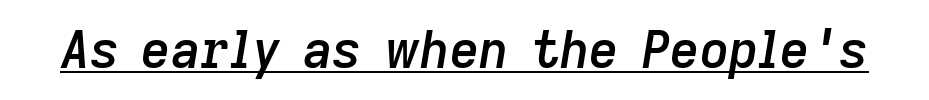
Spacing between characters is what you'd get straight out of the box. The passage shown is typed in a proportional face where columns would drift. The words here are underlined. This is oblique type, the kind used for emphasis or titles.
